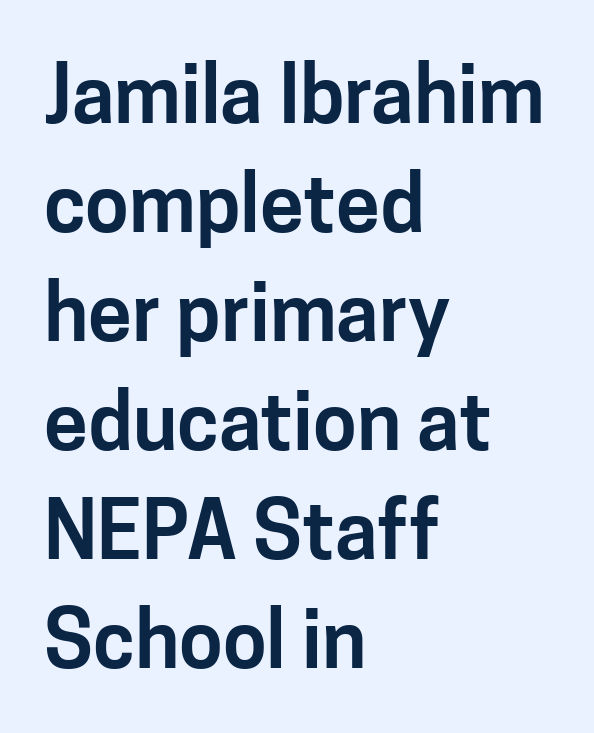
The image shows 79 px sans-serif type, upright; set left-aligned, normal line spacing (1.38x), normal letter spacing, not underlined; low stroke contrast and a medium x-height.
